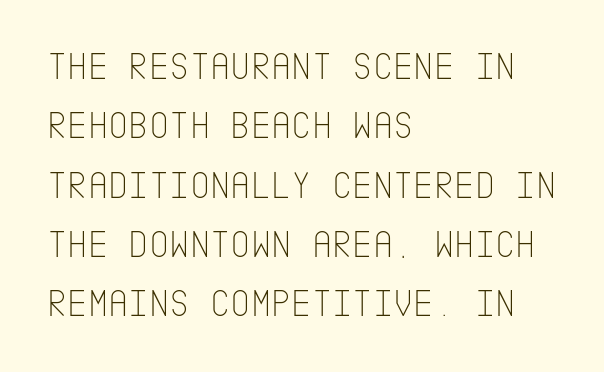
Q: Is the text bold? A: No.
Q: Is the text italic (slanted)? A: No, it is upright.
Q: Is the typeface a serif or a sans-serif typeface? A: Sans-serif.
Q: Is the text underlined? A: No.
Q: How is the paragraph aligned? A: Left-aligned.
Q: Is the spacing between letters normal or unusually wide? A: Normal.
Q: Is the spacing between lines tight, normal or loose? A: Normal.
Q: Width (condensed, normal, or wide)? A: Condensed.
Q: Stroke contrast? A: Low.
Q: x-height? A: Large.
